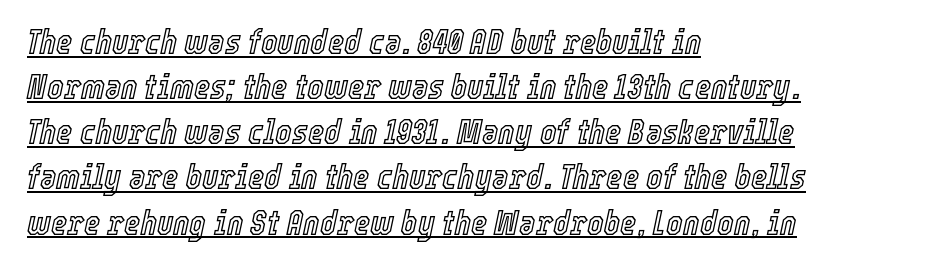
Line starts are locked; line ends wander. What decoration does the sample have? An underline. What stands out about the letter spacing? Nothing — it is the standard amount. Emphasis-style slanted type is in use.
